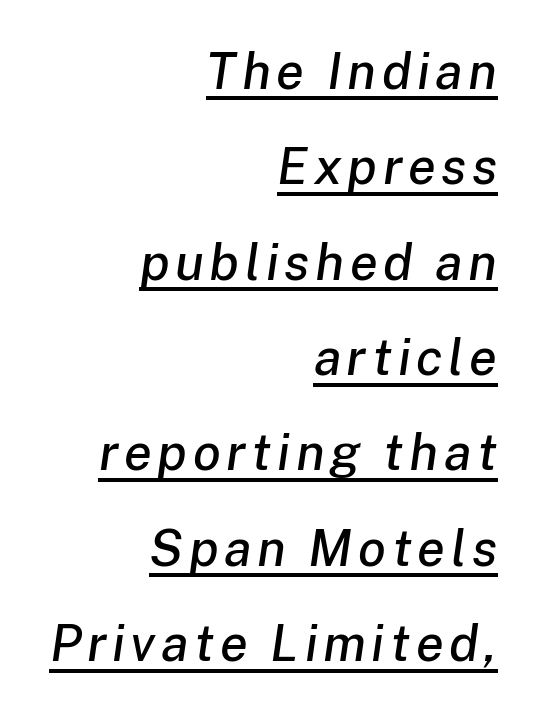
The lines in this sample share a right terminus and differ only in where they begin. Slant detected: the letters are inclined. The passage shown is typed in a proportional face where columns would drift. Check the space under the baseline: a stroke is drawn there.
